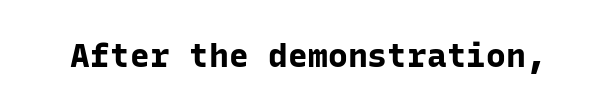
Any mark beneath the type? The region is blank. The tracking reads as untouched default to a designer's eye. This sample uses a sans-serif face. In terms of posture, this sample is upright.
